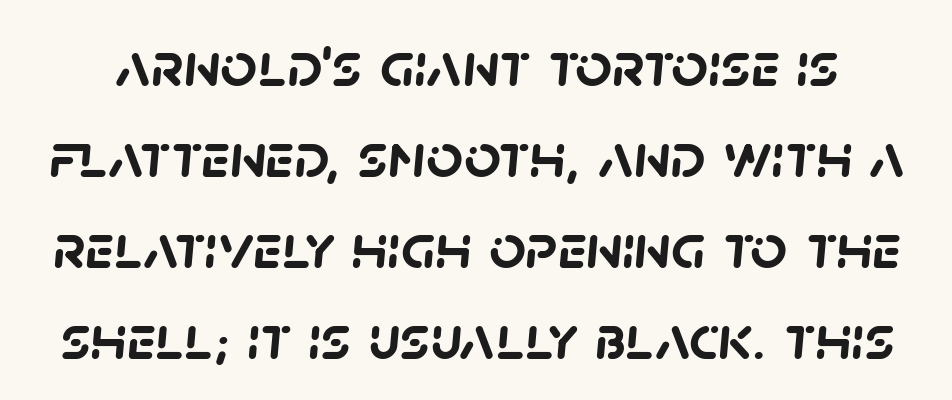
{"serif": "no", "bold": "yes", "weight": "semibold", "width": "normal", "stroke_contrast": "low", "x_height": "large", "monospaced": "no", "underline": "no", "line_spacing": "normal", "line_spacing_ratio": 1.42, "letter_spacing": "normal", "letter_spacing_em": 0.0, "glyph_px": 64}
